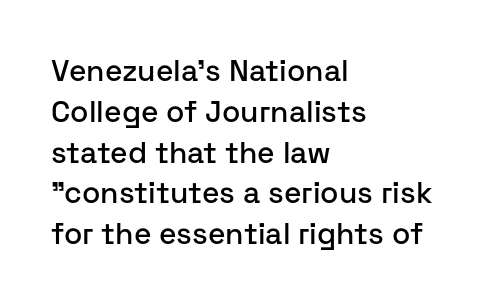
{"serif": "no", "italic": "no", "width": "normal", "stroke_contrast": "low", "x_height": "medium", "monospaced": "no", "underline": "no", "align": "left", "line_spacing": "normal", "line_spacing_ratio": 1.36, "letter_spacing": "normal", "letter_spacing_em": 0.0, "glyph_px": 30}
